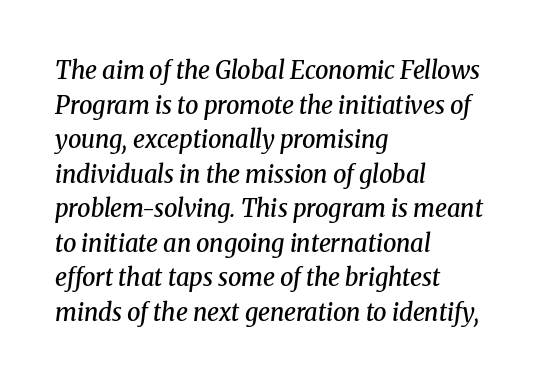
Q: Is the text bold? A: Semi-bold.
Q: Is the text italic (slanted)? A: Yes, it leans right by about 8 degrees.
Q: Is the text underlined? A: No.
Q: How is the paragraph aligned? A: Left-aligned.
Q: Is the spacing between letters normal or unusually wide? A: Normal.
Q: Is the spacing between lines tight, normal or loose? A: Normal.
